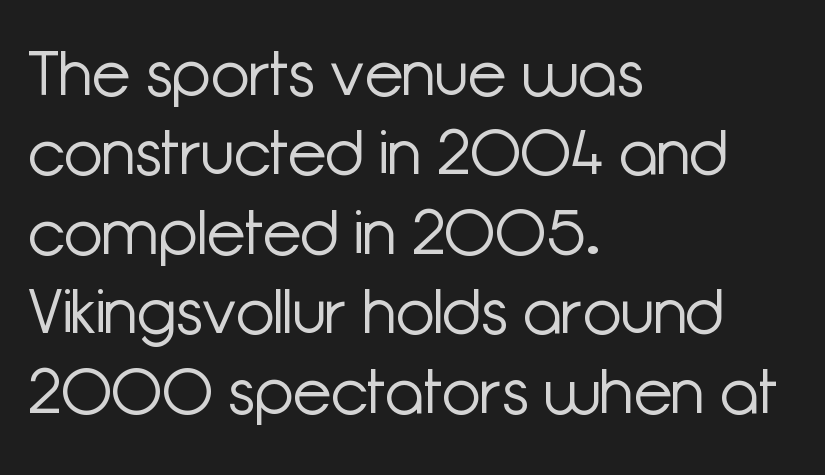
{"serif": "no", "italic": "no", "bold": "no", "weight": "light", "width": "normal", "stroke_contrast": "low", "x_height": "medium", "monospaced": "no", "underline": "no", "align": "left", "line_spacing": "normal", "line_spacing_ratio": 1.26, "letter_spacing": "normal", "letter_spacing_em": 0.0, "glyph_px": 63}
